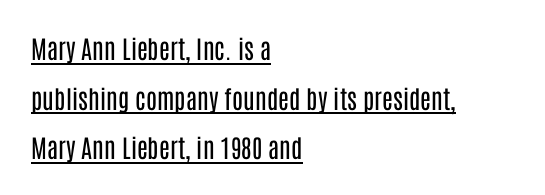
The passage shown has conventional tracking throughout. Is there an underline? Yes — a line sits under the letters. A quiet, ordinary-to-light weight characterises the typeface. Reading down the column, the eye jumps a long way to each next line. The typesetter chose a ragged-right arrangement here. The font's upright variant was chosen for this text.
